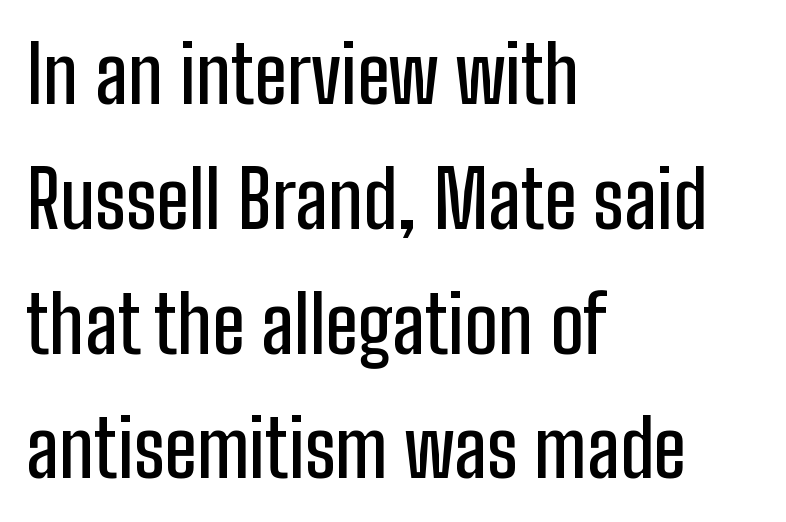
{"serif": "no", "italic": "no", "width": "condensed", "stroke_contrast": "low", "x_height": "medium", "monospaced": "no", "underline": "no", "align": "left", "line_spacing": "normal", "line_spacing_ratio": 1.58, "letter_spacing": "normal", "letter_spacing_em": 0.0, "glyph_px": 79}
